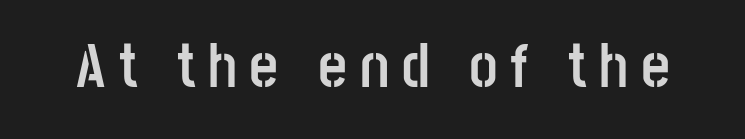
The image shows 63 px semibold, condensed sans-serif type, upright; set unusually wide letter spacing (+0.2 em), not underlined; low stroke contrast and a large x-height.
